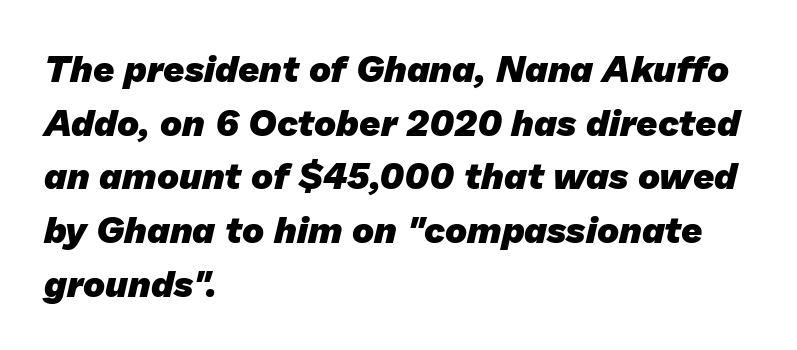
Q: Is the text bold? A: Yes.
Q: Is the typeface a serif or a sans-serif typeface? A: Sans-serif.
Q: Is the text underlined? A: No.
Q: How is the paragraph aligned? A: Left-aligned.
Q: Is the spacing between letters normal or unusually wide? A: Normal.
Q: Is the spacing between lines tight, normal or loose? A: Normal.
Q: Width (condensed, normal, or wide)? A: Normal.
Q: Stroke contrast? A: Low.
Q: x-height? A: Medium.
Q: Monospaced? A: No.
